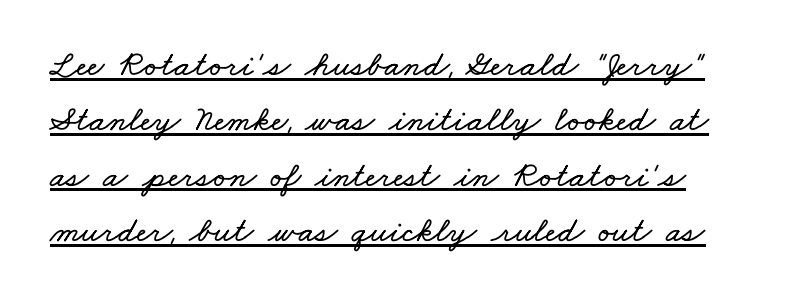
This sample has the flowing, uneven cadence of proportional lettering. Words appear dense and cohesive because spacing is normal. The vertical gap from one line to the next is medium. A baseline rule has been typeset under these characters.
